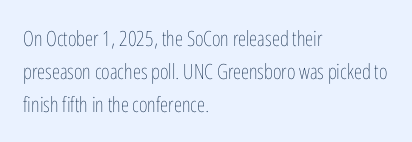
Q: Is the text bold? A: No.
Q: Is the text italic (slanted)? A: No, it is upright.
Q: Is the text underlined? A: No.
Q: How is the paragraph aligned? A: Left-aligned.
Q: Is the spacing between letters normal or unusually wide? A: Normal.
Q: Is the spacing between lines tight, normal or loose? A: Normal.
